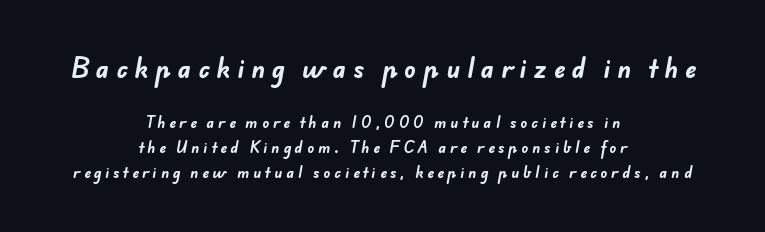
Typesetter's note: full bold, strokes at maximum text heaviness. Size contrast runs from large at the top to small at the bottom. Quick note: underline off. Where is the straight margin? There isn't one; the lines are centered. Characters follow at a spacing far wider than the type designer built in.
